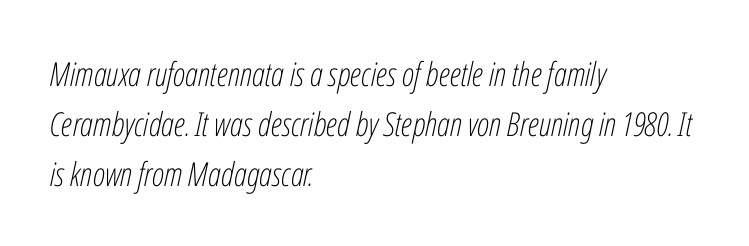
{"italic": "yes", "lean": "right", "slant_degrees": 12, "bold": "no", "weight": "light", "width": "condensed", "stroke_contrast": "low", "x_height": "medium", "monospaced": "no", "underline": "no", "align": "left", "line_spacing": "normal", "line_spacing_ratio": 1.51, "letter_spacing": "normal", "letter_spacing_em": 0.0, "glyph_px": 33}
